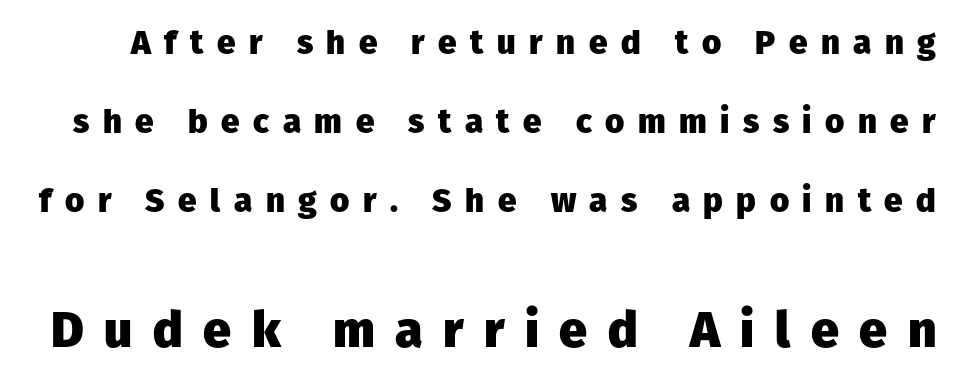
The image shows 50 px heavy sans-serif type, upright; set loose line spacing (2.39x), unusually wide letter spacing (+0.41 em), not underlined; the second (bottom) block is 1.52x larger; low stroke contrast and a medium x-height.
